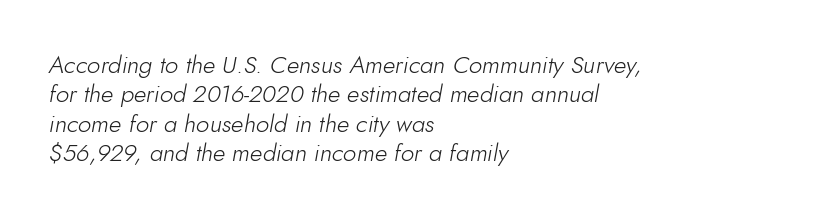
Q: Is the text bold? A: No.
Q: Is the text italic (slanted)? A: Yes, it leans right by about 10 degrees.
Q: Is the text underlined? A: No.
Q: How is the paragraph aligned? A: Left-aligned.
Q: Is the spacing between letters normal or unusually wide? A: Normal.
